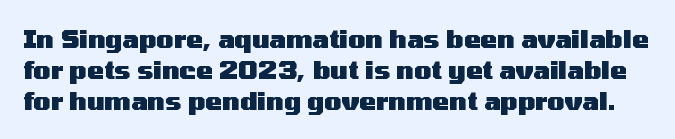
{"italic": "no", "bold": "yes", "underline": "no", "line_spacing": "normal", "line_spacing_ratio": 1.25, "letter_spacing": "normal", "letter_spacing_em": 0.0, "glyph_px": 25}
